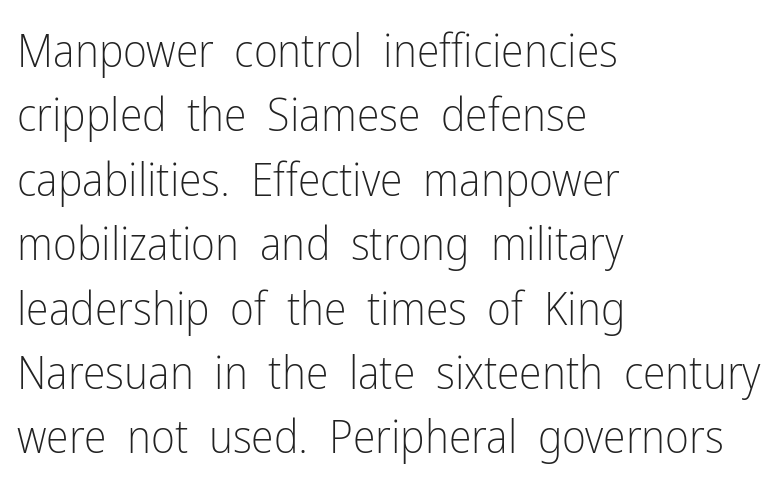
Evenly set lines give the paragraph a standard silhouette. A typesetter would label this face a sans. The letters look calm and open, with moderate or lighter stems. You could call the tracking neutral — neither tight nor loose.
